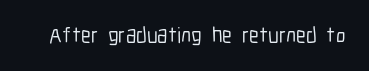
Q: Is the text italic (slanted)? A: No, it is upright.
Q: Is the text underlined? A: No.
Q: Is the spacing between letters normal or unusually wide? A: Normal.
